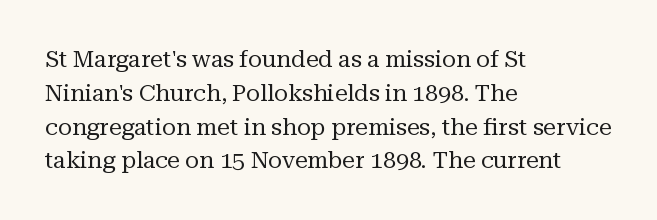
Just letters on the line, the space beneath them empty. Evenly set lines give the paragraph a standard silhouette. Heft: none added — not bold. Notice how the passage keeps a crisp vertical edge on the left only. No extra tracking has been applied to these lines. A roman cut, with each character standing at attention.
